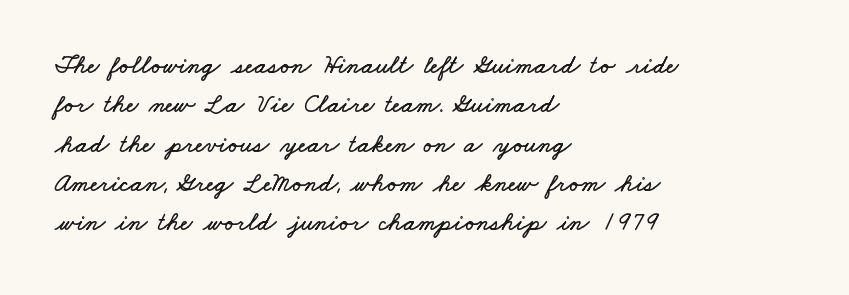
The image shows 26 px text type; set left-aligned, normal line spacing (1.51x), normal letter spacing, not underlined.
